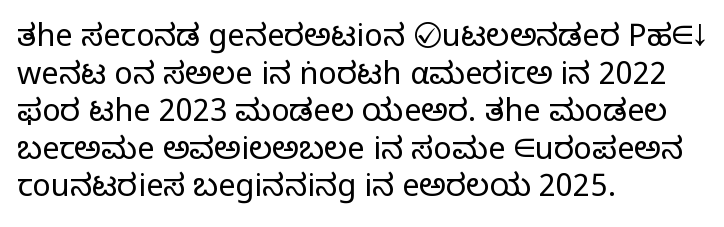
{"serif": "no", "italic": "no", "bold": "no", "weight": "light", "width": "normal", "stroke_contrast": "low", "x_height": "medium", "monospaced": "no", "underline": "no", "align": "left", "line_spacing_ratio": 1.21, "letter_spacing": "normal", "letter_spacing_em": 0.0, "glyph_px": 31}
